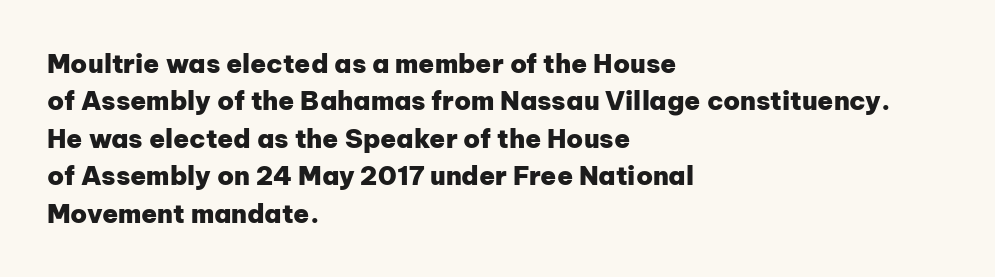
Q: Is the text bold? A: Yes.
Q: Is the text italic (slanted)? A: No, it is upright.
Q: Is the text underlined? A: No.
Q: How is the paragraph aligned? A: Left-aligned.
Q: Is the spacing between letters normal or unusually wide? A: Normal.
Q: Is the spacing between lines tight, normal or loose? A: Normal.
